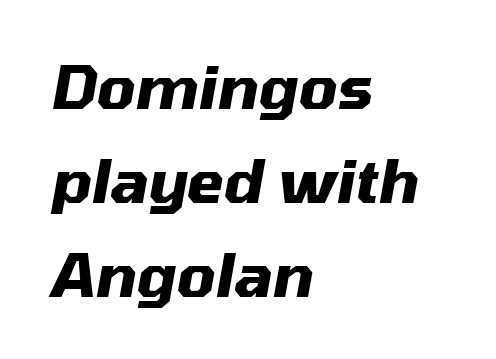
{"italic": "yes", "lean": "right", "slant_degrees": 10, "bold": "yes", "weight": "heavy", "width": "normal", "stroke_contrast": "medium", "x_height": "medium", "monospaced": "no", "underline": "no", "align": "left", "line_spacing": "normal", "line_spacing_ratio": 1.57, "letter_spacing": "normal", "letter_spacing_em": 0.0, "glyph_px": 60}
